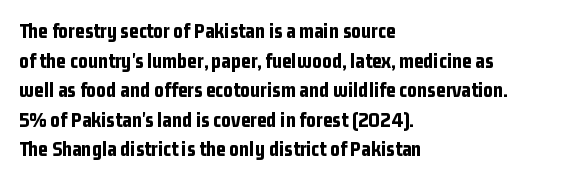
Q: Is the text bold? A: Yes.
Q: Is the text italic (slanted)? A: No, it is upright.
Q: Is the text underlined? A: No.
Q: How is the paragraph aligned? A: Left-aligned.
Q: Is the spacing between letters normal or unusually wide? A: Normal.
Q: Is the spacing between lines tight, normal or loose? A: Normal.
